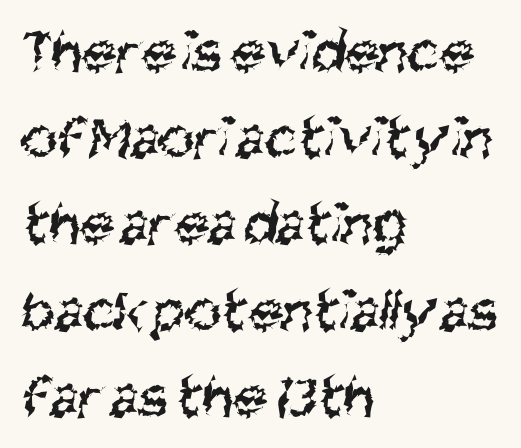
{"serif": "no", "bold": "no", "weight": "regular", "width": "condensed", "stroke_contrast": "medium", "x_height": "large", "monospaced": "no", "underline": "no", "align": "left", "line_spacing": "normal", "line_spacing_ratio": 1.39, "letter_spacing": "normal", "letter_spacing_em": 0.0, "glyph_px": 62}
